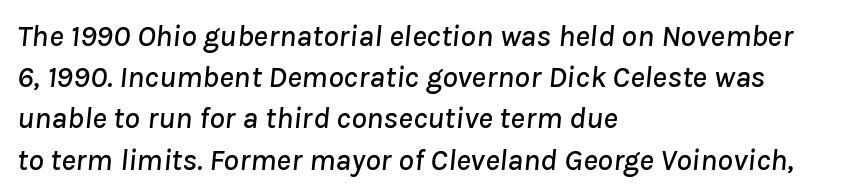
{"italic": "yes", "lean": "right", "slant_degrees": 8, "width": "normal", "stroke_contrast": "low", "x_height": "medium", "monospaced": "no", "underline": "no", "align": "left", "line_spacing": "normal", "line_spacing_ratio": 1.33, "letter_spacing": "normal", "letter_spacing_em": 0.0, "glyph_px": 31}
